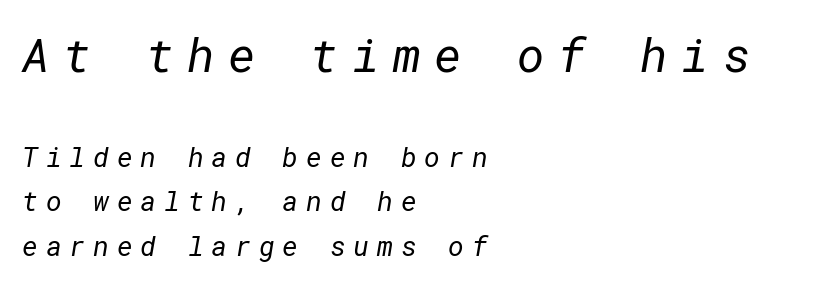
Q: Is the text bold? A: No.
Q: Is the typeface a serif or a sans-serif typeface? A: Sans-serif.
Q: Is the text underlined? A: No.
Q: How is the paragraph aligned? A: Left-aligned.
Q: Is the spacing between letters normal or unusually wide? A: Unusually wide.
Q: Is the spacing between lines tight, normal or loose? A: Normal.
Q: Which block of text is set in a larger size, the first (top) or the second (bottom)? A: The first (top) one.
Q: Width (condensed, normal, or wide)? A: Normal.
Q: Stroke contrast? A: Low.
Q: x-height? A: Medium.
